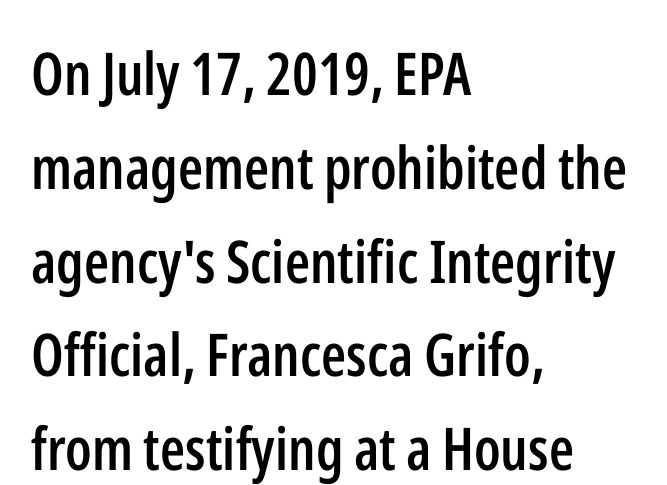
Q: Is the text bold? A: Semi-bold.
Q: Is the text italic (slanted)? A: No, it is upright.
Q: Is the typeface a serif or a sans-serif typeface? A: Sans-serif.
Q: Is the text underlined? A: No.
Q: How is the paragraph aligned? A: Left-aligned.
Q: Is the spacing between letters normal or unusually wide? A: Normal.
Q: Is the spacing between lines tight, normal or loose? A: Normal.
Q: Width (condensed, normal, or wide)? A: Condensed.
Q: Stroke contrast? A: Low.
Q: x-height? A: Medium.
Q: Monospaced? A: No.
